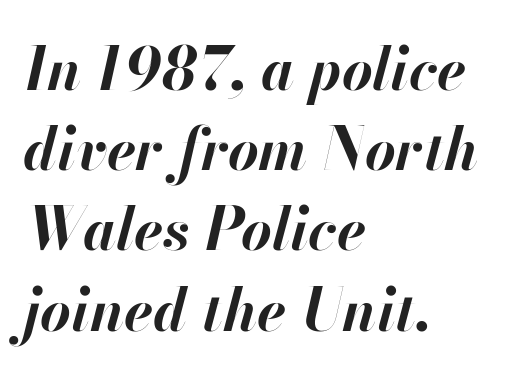
Q: Is the text bold? A: Yes.
Q: Is the text italic (slanted)? A: Yes, it leans right by about 13 degrees.
Q: Is the text underlined? A: No.
Q: How is the paragraph aligned? A: Left-aligned.
Q: Is the spacing between letters normal or unusually wide? A: Normal.
Q: Is the spacing between lines tight, normal or loose? A: Normal.
Q: Width (condensed, normal, or wide)? A: Normal.
Q: Stroke contrast? A: High.
Q: x-height? A: Small.
Q: Monospaced? A: No.
